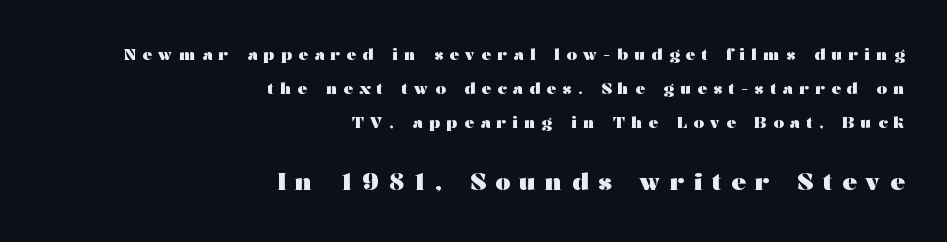
{"italic": "no", "bold": "yes", "underline": "no", "align": "right", "line_spacing": "loose", "line_spacing_ratio": 2.13, "letter_spacing": "wide", "letter_spacing_em": 0.39, "larger_block": "second", "size_ratio": 1.5, "glyph_px": 24}
